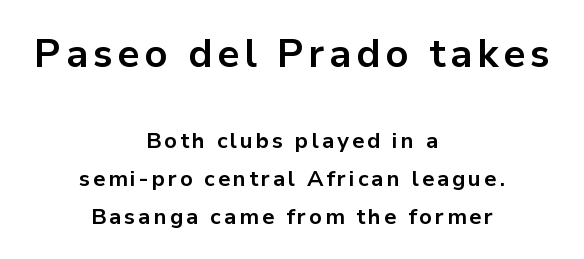
Q: Is the text bold? A: Yes.
Q: Is the text italic (slanted)? A: No, it is upright.
Q: Is the typeface a serif or a sans-serif typeface? A: Sans-serif.
Q: Is the text underlined? A: No.
Q: How is the paragraph aligned? A: Centered.
Q: Which block of text is set in a larger size, the first (top) or the second (bottom)? A: The first (top) one.
Q: Width (condensed, normal, or wide)? A: Normal.
Q: Stroke contrast? A: Low.
Q: x-height? A: Medium.
Q: Monospaced? A: No.
